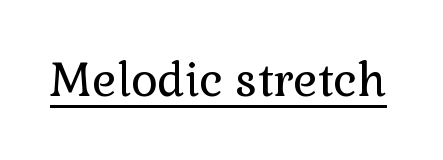
Q: Is the text bold? A: No.
Q: Is the text italic (slanted)? A: No, it is upright.
Q: Is the typeface a serif or a sans-serif typeface? A: Serif.
Q: Is the text underlined? A: Yes.
Q: Is the spacing between letters normal or unusually wide? A: Normal.
Q: Width (condensed, normal, or wide)? A: Normal.
Q: x-height? A: Medium.
Q: Monospaced? A: No.
